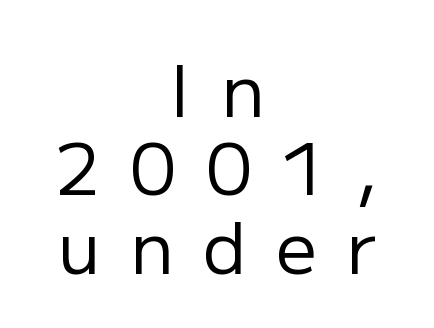
Q: Is the text bold? A: No.
Q: Is the text italic (slanted)? A: No, it is upright.
Q: Is the typeface a serif or a sans-serif typeface? A: Sans-serif.
Q: Is the text underlined? A: No.
Q: How is the paragraph aligned? A: Centered.
Q: Is the spacing between letters normal or unusually wide? A: Unusually wide.
Q: Is the spacing between lines tight, normal or loose? A: Tight.
Q: Width (condensed, normal, or wide)? A: Normal.
Q: Stroke contrast? A: Low.
Q: x-height? A: Medium.
Q: Monospaced? A: No.
